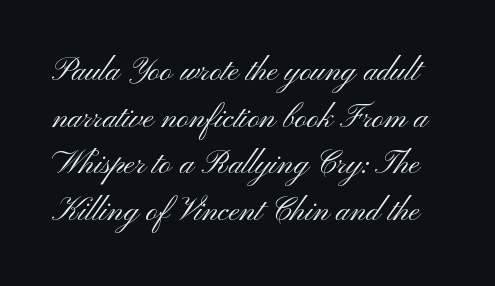
Q: Is the text bold? A: No.
Q: Is the text italic (slanted)? A: Yes.
Q: Is the typeface a serif or a sans-serif typeface? A: Sans-serif.
Q: Is the text underlined? A: No.
Q: Is the spacing between letters normal or unusually wide? A: Normal.
Q: Is the spacing between lines tight, normal or loose? A: Normal.
Q: Width (condensed, normal, or wide)? A: Wide.
Q: Stroke contrast? A: Medium.
Q: x-height? A: Small.
Q: Monospaced? A: No.
